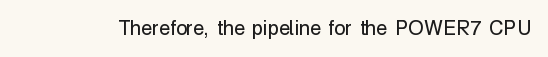
Posture: upright roman. Short note: letters normally spaced. The weight would be labelled regular, book, light, or lighter still. Lines of text with bare space underneath.
